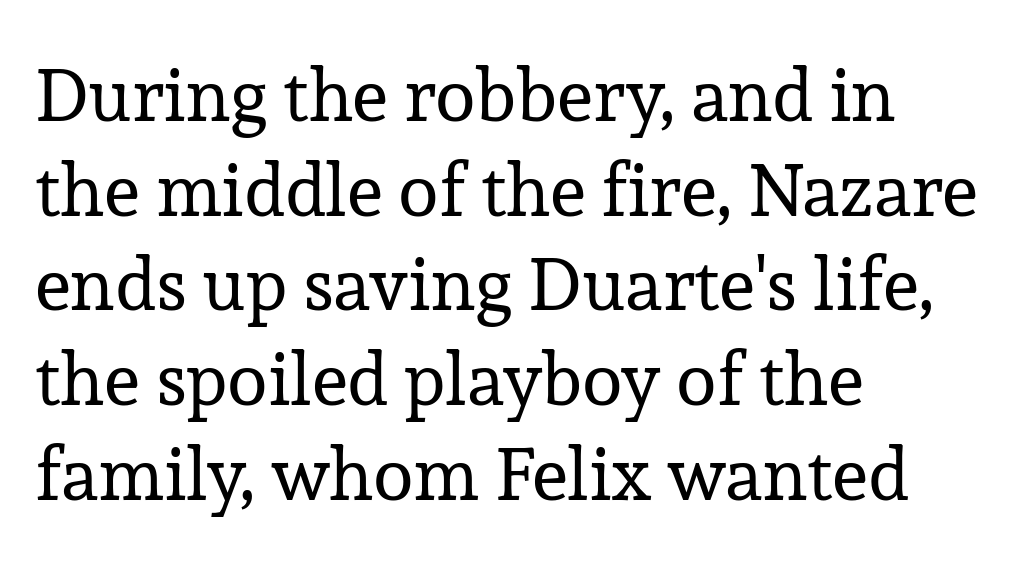
The image shows 74 px regular-weight serif type, upright; set left-aligned, normal line spacing (1.28x), normal letter spacing, not underlined; low stroke contrast and a medium x-height.
